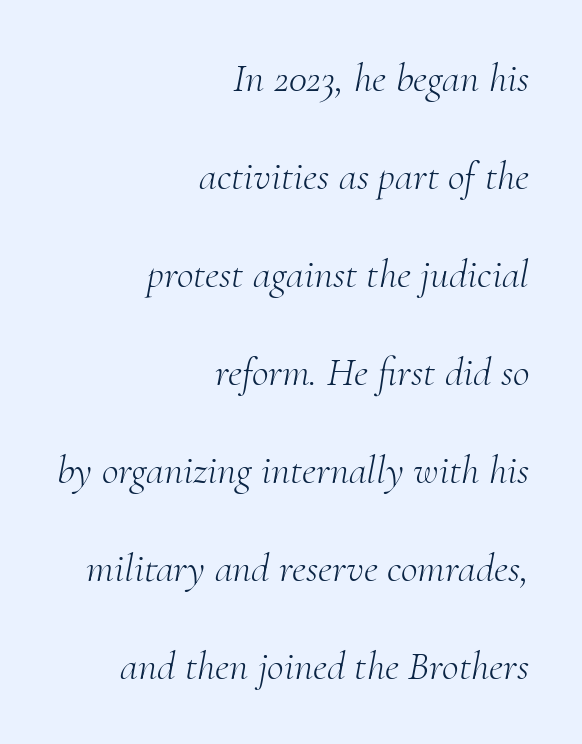
You could fit nearly another row in the gap between these rows. Stroke mass is kept to a normal reading level or below. The axis of the letterforms is tilted away from vertical. The specimen omits any rule beneath the text block's lines. Looks like regular typesetting: each glyph gets only the width it needs. Teacher's note: observe the even right margin — that is flush-right alignment.
